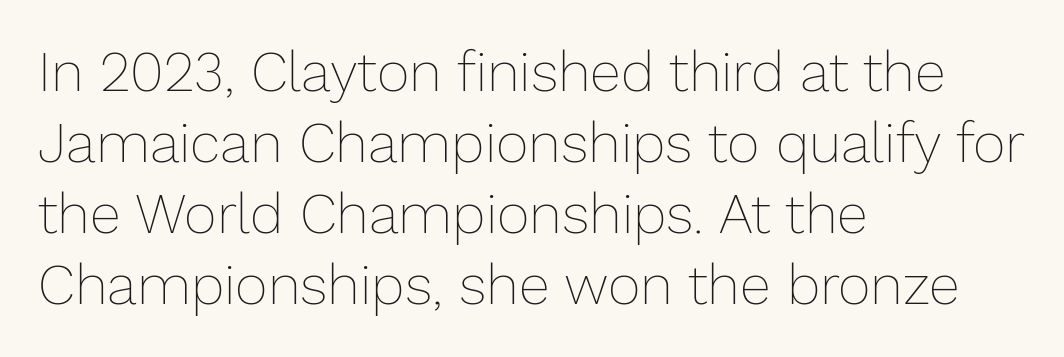
{"italic": "no", "bold": "no", "weight": "thin", "width": "normal", "stroke_contrast": "low", "x_height": "medium", "monospaced": "no", "underline": "no", "align": "left", "line_spacing": "normal", "line_spacing_ratio": 1.27, "letter_spacing": "normal", "letter_spacing_em": 0.0, "glyph_px": 56}
